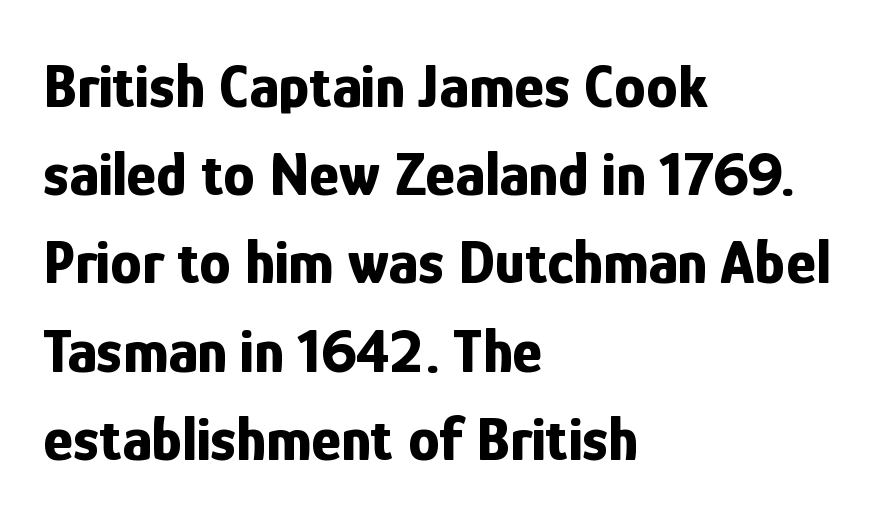
Summary of weight: heavy, a full bold. Inter-character spacing is left at the font's built-in metrics. Quick note: underline off. Designer's note — italics off, roman on. Alignment: flush left.
